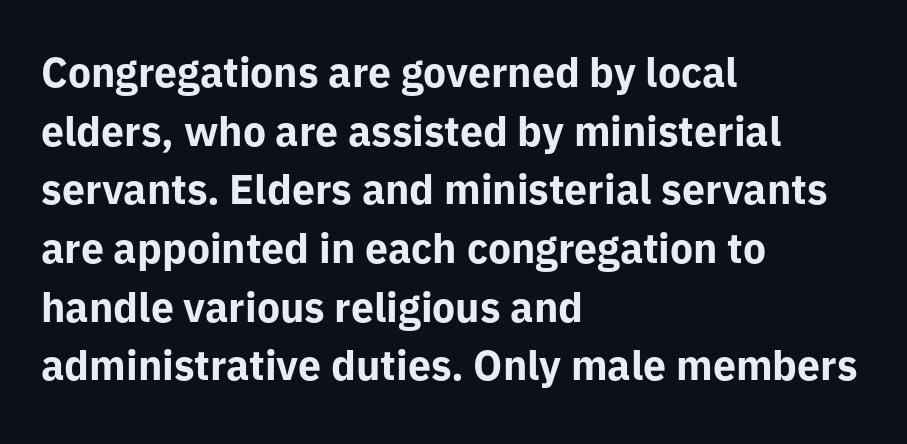
{"serif": "no", "italic": "no", "bold": "yes", "weight": "bold", "width": "normal", "stroke_contrast": "low", "x_height": "medium", "monospaced": "no", "underline": "no", "align": "left", "line_spacing": "normal", "line_spacing_ratio": 1.43, "letter_spacing": "normal", "letter_spacing_em": 0.0, "glyph_px": 41}
